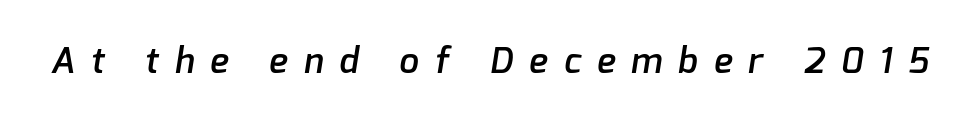
The image shows 35 px semibold sans-serif type; set unusually wide letter spacing (+0.46 em), not underlined; low stroke contrast and a medium x-height.
